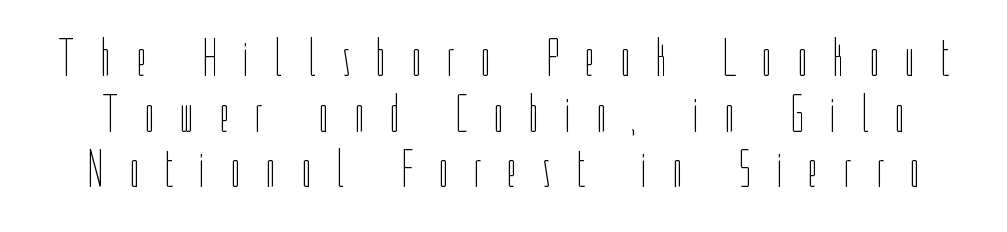
The words here are not underlined. This sample trades vertical openness for compactness between lines. A typesetter would call this proportional, since set widths differ per character. Compared with typical body copy, the letter spacing here is much looser.
